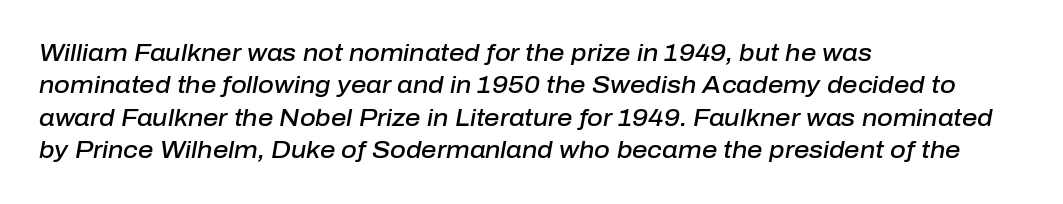
{"italic": "yes", "lean": "right", "slant_degrees": 10, "bold": "semi", "underline": "no", "align": "left", "line_spacing": "normal", "line_spacing_ratio": 1.35, "letter_spacing": "normal", "letter_spacing_em": 0.0, "glyph_px": 24}
